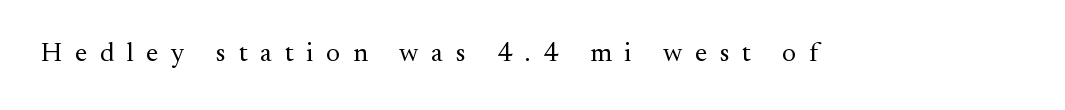
The image shows 27 px text type, upright; set unusually wide letter spacing (+0.47 em), not underlined.
